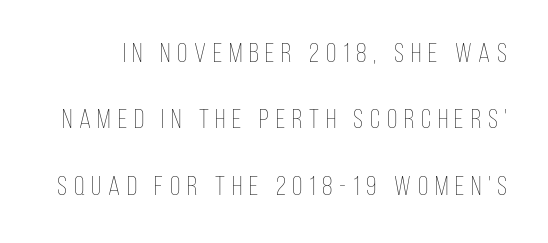
The image shows 27 px text type, upright; set loose line spacing (2.46x), unusually wide letter spacing (+0.25 em), not underlined.
